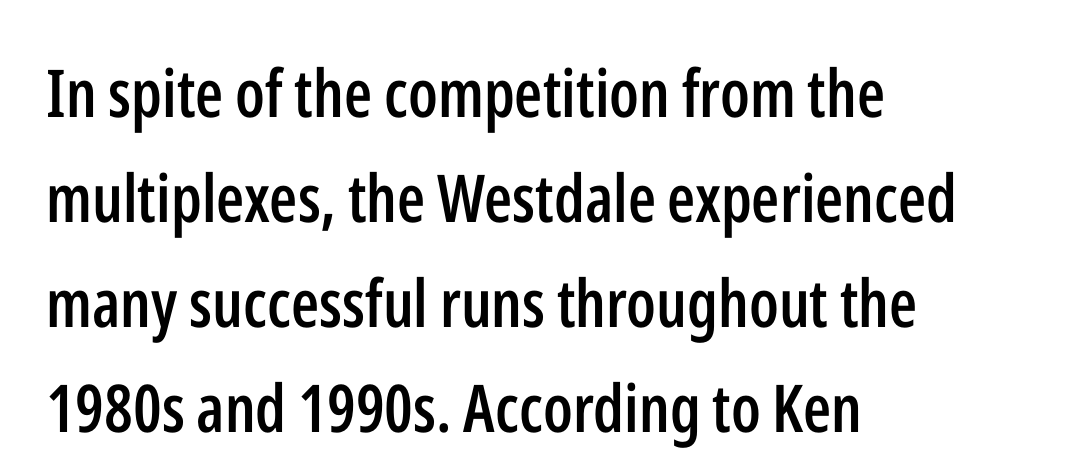
{"serif": "no", "italic": "no", "bold": "semi", "weight": "semibold", "width": "condensed", "stroke_contrast": "low", "x_height": "medium", "monospaced": "no", "underline": "no", "align": "left", "line_spacing": "normal", "line_spacing_ratio": 1.59, "letter_spacing": "normal", "letter_spacing_em": 0.0, "glyph_px": 66}
